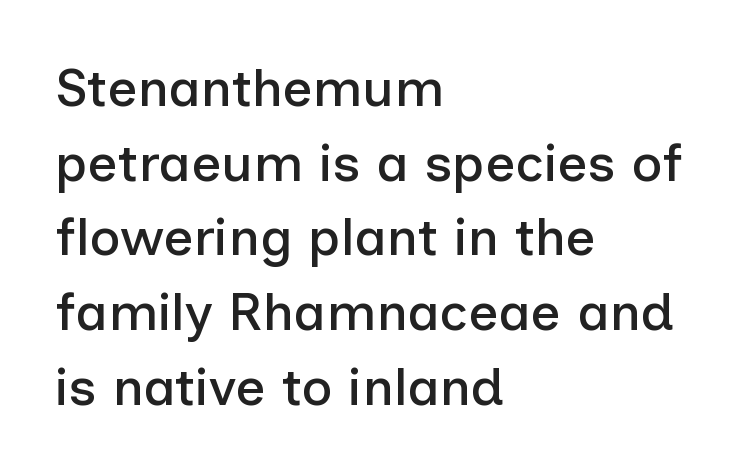
The image shows 53 px sans-serif type, upright; set left-aligned, normal line spacing (1.41x), normal letter spacing, not underlined; low stroke contrast and a medium x-height.
